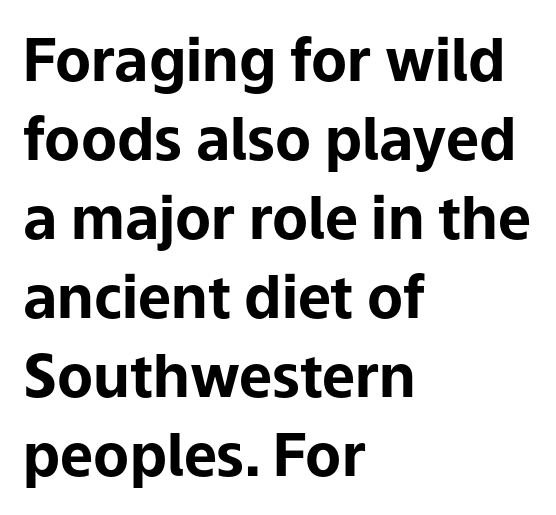
The image shows 59 px bold sans-serif type, upright; set left-aligned, normal line spacing (1.34x), normal letter spacing, not underlined; low stroke contrast and a medium x-height.
